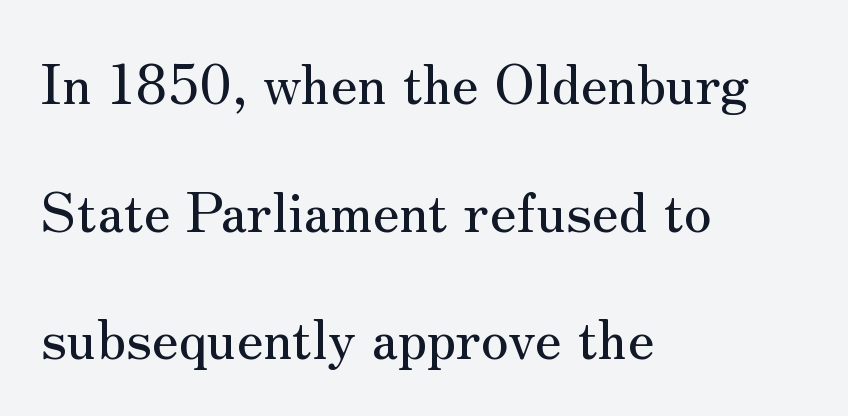
Q: Is the text italic (slanted)? A: No, it is upright.
Q: Is the typeface a serif or a sans-serif typeface? A: Serif.
Q: Is the text underlined? A: No.
Q: How is the paragraph aligned? A: Left-aligned.
Q: Is the spacing between letters normal or unusually wide? A: Normal.
Q: Is the spacing between lines tight, normal or loose? A: Loose.
Q: Width (condensed, normal, or wide)? A: Normal.
Q: Stroke contrast? A: Medium.
Q: x-height? A: Small.
Q: Monospaced? A: No.
